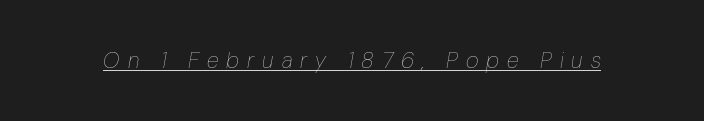
Q: Is the text bold? A: No.
Q: Is the text italic (slanted)? A: Yes, it leans right by about 10 degrees.
Q: Is the text underlined? A: Yes.
Q: Is the spacing between letters normal or unusually wide? A: Unusually wide.
